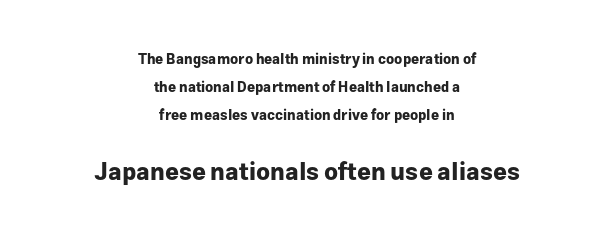
Underlining? Definitely not there. The line-height multiplier appears high, well above default. Heavy-handed strokes throughout: this text is bold. The axis of the letterforms is exactly vertical. Top chunk: small. Bottom chunk: large. The lines are quadded center.
